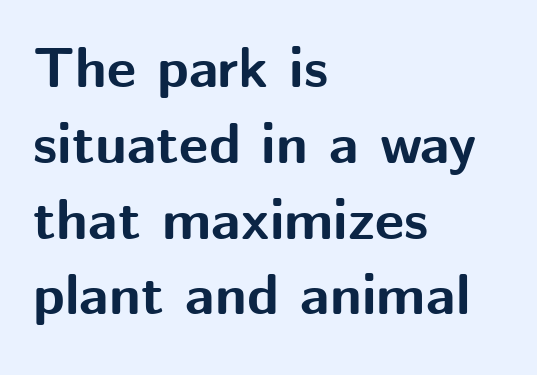
How would I describe the line gaps? Plain and ordinary. Beneath every word, the page is bare. The letters stand straight up with perfectly vertical stems. Left-aligned paragraph, ragged on the right. Standard letterfit; no display-style spreading of the glyphs.
